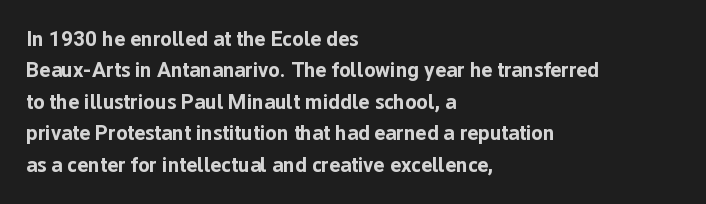
Set as a true bold cut, around the 700 mark. You can tell it's not italic because the verticals are truly vertical. Horizontally, the lines are justified to the leading edge only. Evenly set lines give the paragraph a standard silhouette. Just letters on the line, the space beneath them empty. Compared with typical body copy, the letter spacing here is the same.
